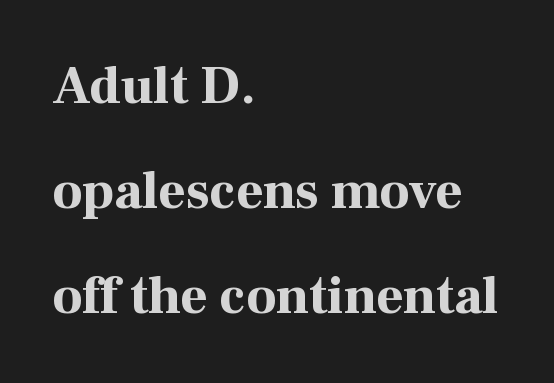
The area under the type is left untouched. Character widths vary here, with narrow letters taking less room than wide ones. The passage is arranged the way most books set body copy — flush left. Compared with typical paragraphs, the rows here are farther apart. Examine the stroke ends and you'll spot serifs. Tracking here is standard; glyphs follow each other at the usual distance.
